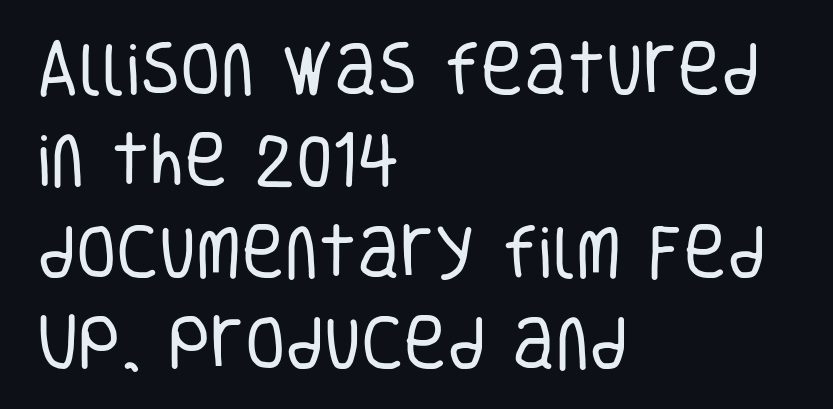
{"serif": "no", "italic": "no", "bold": "no", "weight": "regular", "width": "condensed", "stroke_contrast": "low", "x_height": "large", "monospaced": "no", "underline": "no", "align": "left", "line_spacing": "normal", "line_spacing_ratio": 1.55, "letter_spacing": "normal", "letter_spacing_em": 0.0, "glyph_px": 59}
